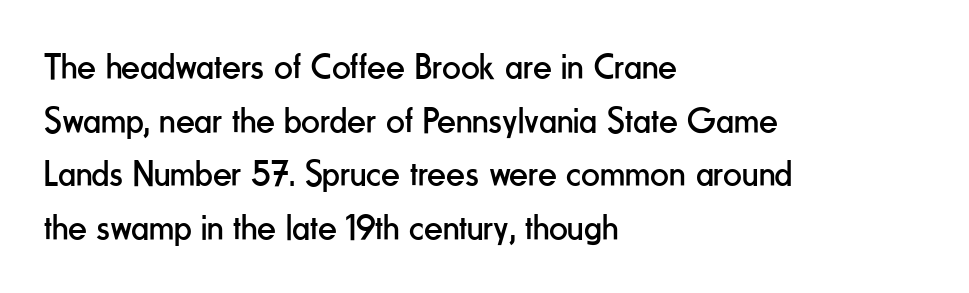
Typeset ragged right — the left edge is the straight one. Line spacing here is normal. You could not count columns in this text — the font is proportionally spaced. The glyphs in this specimen are sans serif. Ink coverage per letter is moderate at most.
